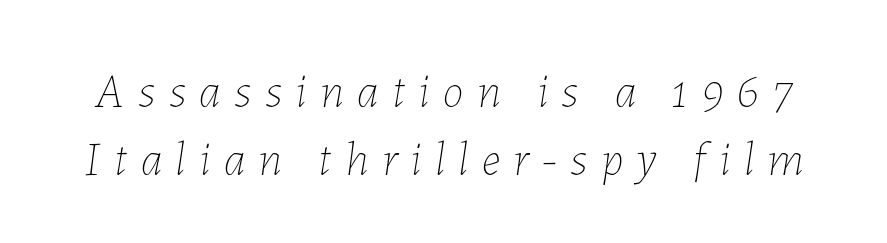
Tracking here is generous; glyphs stand well apart from one another. Quick note: underline off. A typesetter would mark this as italic. This sample has the flowing, uneven cadence of proportional lettering. Is this a heavy cut? Hardly; it is regular or lighter. This block has exactly the height ordinary leading produces.
